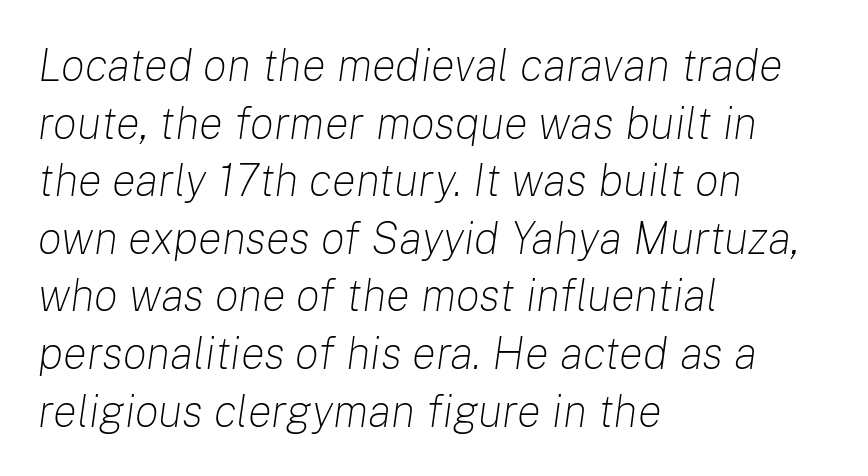
The image shows 45 px light type, italic (leaning right); set left-aligned, normal line spacing (1.28x), normal letter spacing, not underlined; low stroke contrast and a medium x-height.
